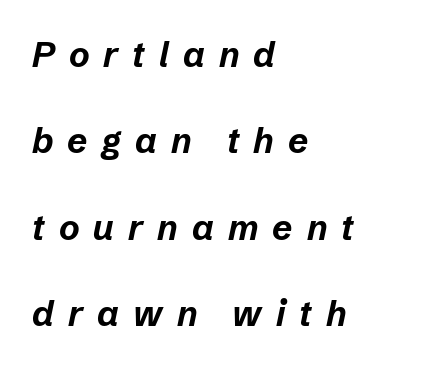
{"italic": "yes", "lean": "right", "slant_degrees": 12, "bold": "yes", "weight": "bold", "width": "normal", "stroke_contrast": "low", "x_height": "medium", "monospaced": "no", "underline": "no", "align": "left", "line_spacing": "loose", "line_spacing_ratio": 2.47, "letter_spacing": "wide", "letter_spacing_em": 0.4, "glyph_px": 35}
